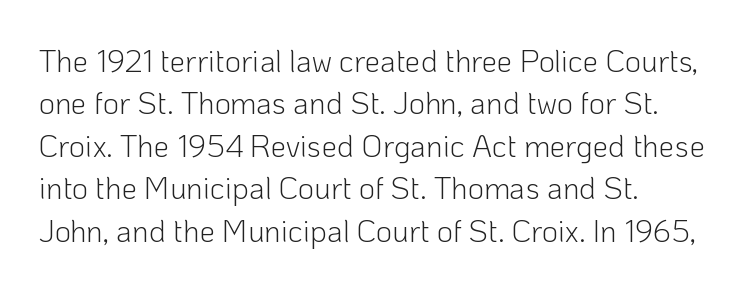
The image shows 31 px light sans-serif type, upright; set left-aligned, normal line spacing (1.37x), normal letter spacing, not underlined; low stroke contrast and a medium x-height.
